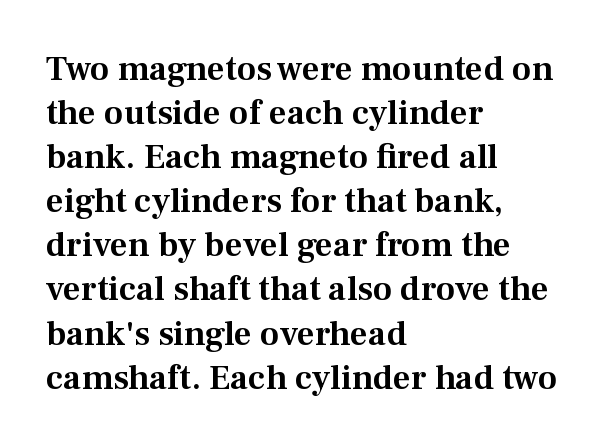
The image shows 35 px serif type, upright; set left-aligned, normal line spacing (1.26x), normal letter spacing, not underlined; medium stroke contrast and a medium x-height.
